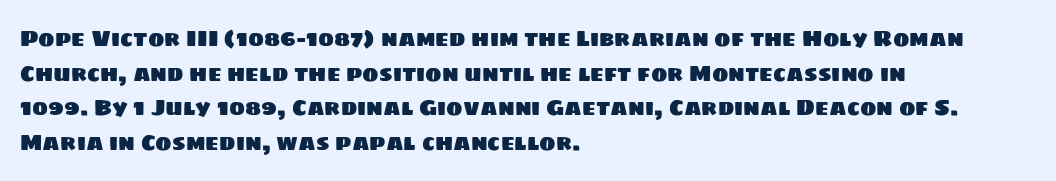
{"underline": "no", "align": "left", "line_spacing": "normal", "line_spacing_ratio": 1.57, "letter_spacing": "normal", "letter_spacing_em": 0.0, "glyph_px": 22}
